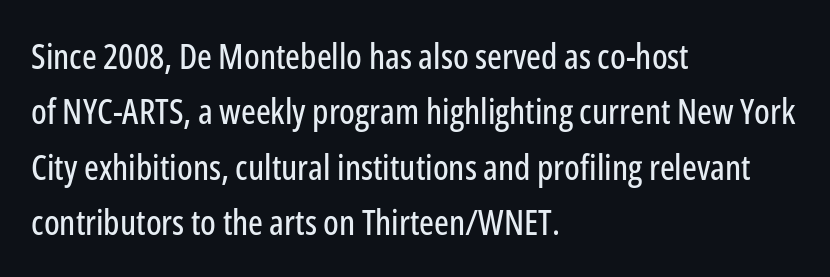
Q: Is the text italic (slanted)? A: No, it is upright.
Q: Is the typeface a serif or a sans-serif typeface? A: Sans-serif.
Q: Is the text underlined? A: No.
Q: How is the paragraph aligned? A: Left-aligned.
Q: Is the spacing between letters normal or unusually wide? A: Normal.
Q: Is the spacing between lines tight, normal or loose? A: Normal.
Q: Width (condensed, normal, or wide)? A: Condensed.
Q: Stroke contrast? A: Low.
Q: x-height? A: Medium.
Q: Monospaced? A: No.
